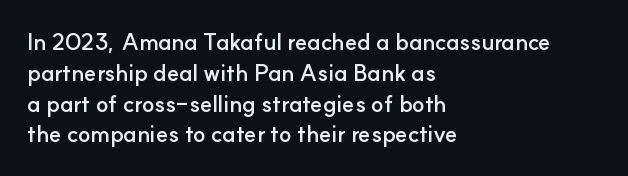
The image shows 23 px bold type, upright; set left-aligned, normal line spacing (1.34x), normal letter spacing, not underlined.
